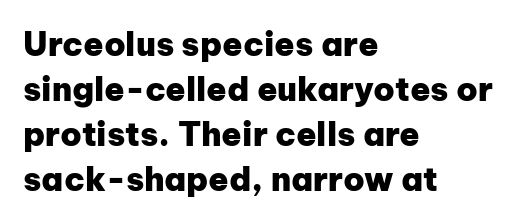
Lines of text with bare space underneath. Notice how descenders clear the ascenders below comfortably — that's standard leading. In terms of posture, this sample is upright. Type style note: lacks serifs.
